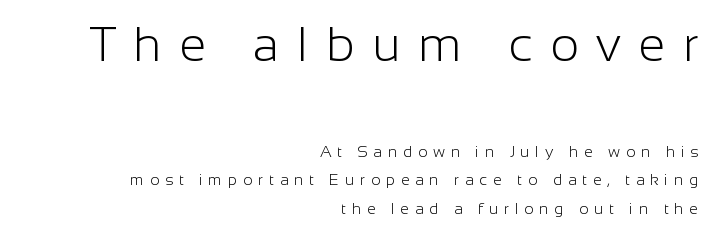
Q: Is the text bold? A: No.
Q: Is the text italic (slanted)? A: No, it is upright.
Q: Is the typeface a serif or a sans-serif typeface? A: Sans-serif.
Q: Is the text underlined? A: No.
Q: How is the paragraph aligned? A: Right-aligned.
Q: Is the spacing between letters normal or unusually wide? A: Unusually wide.
Q: Which block of text is set in a larger size, the first (top) or the second (bottom)? A: The first (top) one.
Q: Width (condensed, normal, or wide)? A: Normal.
Q: Stroke contrast? A: Low.
Q: x-height? A: Medium.
Q: Monospaced? A: No.
